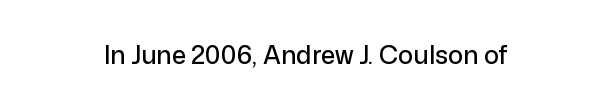
{"italic": "no", "underline": "no", "align": "center", "letter_spacing": "normal", "letter_spacing_em": 0.0, "glyph_px": 25}
